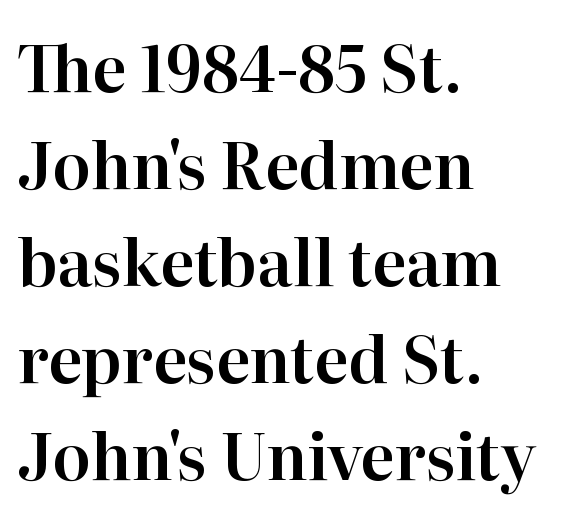
No italicization has been applied; the sample stays upright. The passage shown is typed in a proportional face where columns would drift. The letterforms sit shoulder to shoulder at normal distance. This sample uses a serif face. This rendering features lettering with no underline.
